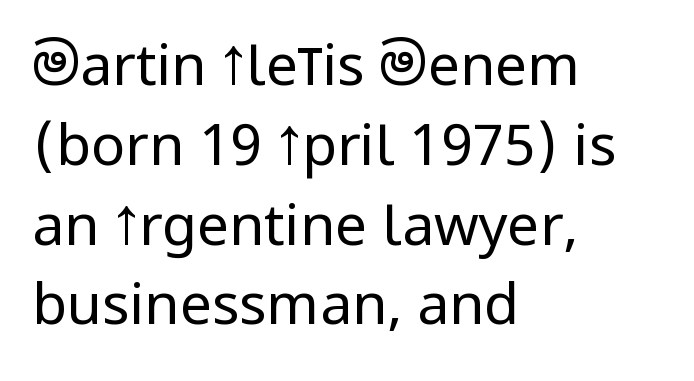
The image shows 57 px regular-weight, condensed sans-serif type, upright; set left-aligned, normal line spacing (1.4x), normal letter spacing, not underlined; low stroke contrast and a large x-height.
